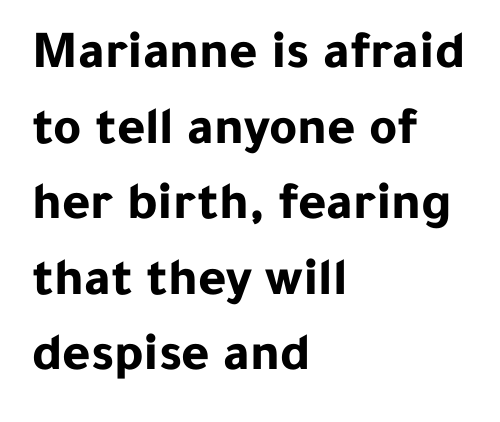
Ordinary non-slanted type is in use. The text block is weighted toward the left margin, trailing off unevenly rightward. The letters advance in unequal steps, a hallmark of proportional type. Typographic density is high because the face is bold.
